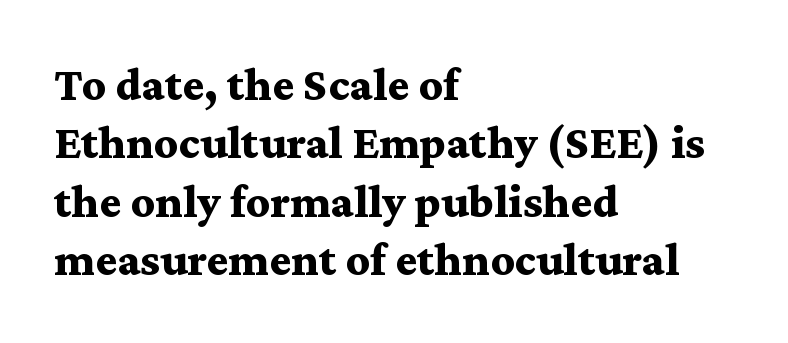
{"serif": "yes", "italic": "no", "bold": "yes", "weight": "bold", "width": "wide", "stroke_contrast": "medium", "x_height": "medium", "monospaced": "no", "underline": "no", "align": "left", "line_spacing_ratio": 1.24, "letter_spacing": "normal", "letter_spacing_em": 0.0, "glyph_px": 47}
